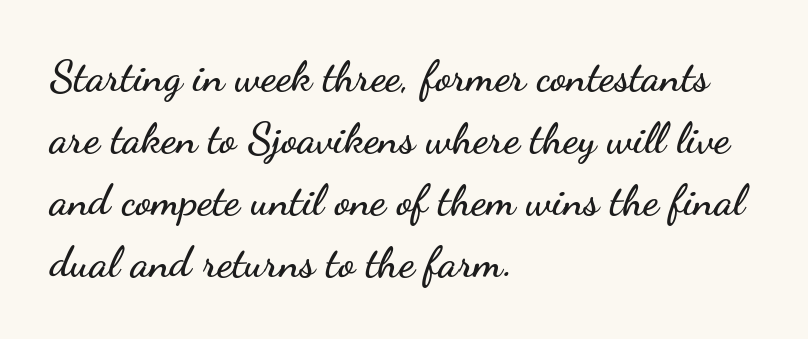
The image shows 43 px wide sans-serif type; set left-aligned, normal line spacing (1.44x), normal letter spacing, not underlined; low stroke contrast and a small x-height.
